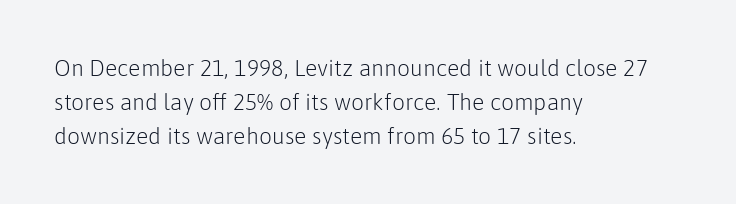
Q: Is the text bold? A: No.
Q: Is the text italic (slanted)? A: No, it is upright.
Q: Is the text underlined? A: No.
Q: How is the paragraph aligned? A: Left-aligned.
Q: Is the spacing between letters normal or unusually wide? A: Normal.
Q: Is the spacing between lines tight, normal or loose? A: Normal.
